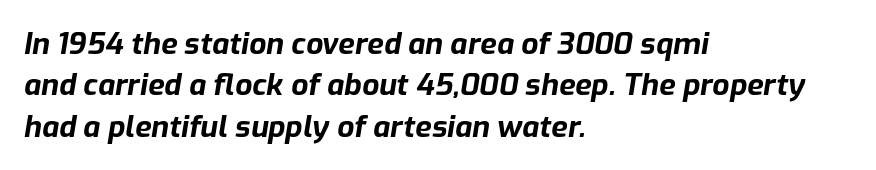
Q: Is the text bold? A: Yes.
Q: Is the text italic (slanted)? A: Yes, it leans right by about 9 degrees.
Q: Is the text underlined? A: No.
Q: How is the paragraph aligned? A: Left-aligned.
Q: Is the spacing between letters normal or unusually wide? A: Normal.
Q: Is the spacing between lines tight, normal or loose? A: Normal.
Q: Width (condensed, normal, or wide)? A: Normal.
Q: Stroke contrast? A: Low.
Q: x-height? A: Medium.
Q: Monospaced? A: No.
